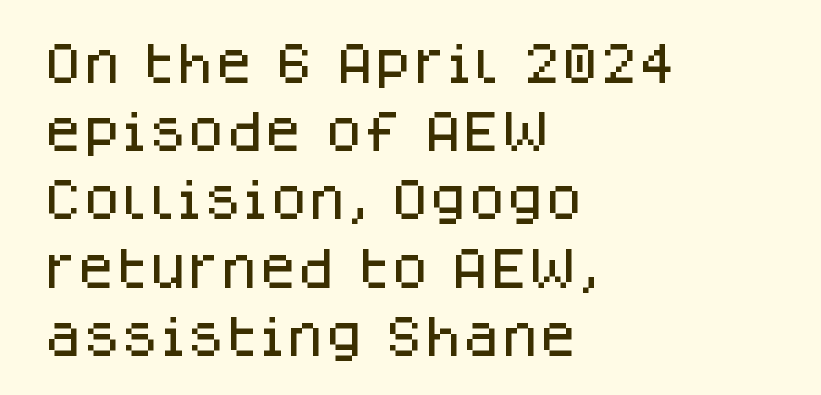
The image shows 44 px sans-serif type, upright; set left-aligned, normal line spacing (1.55x), normal letter spacing, not underlined; low stroke contrast and a large x-height.
